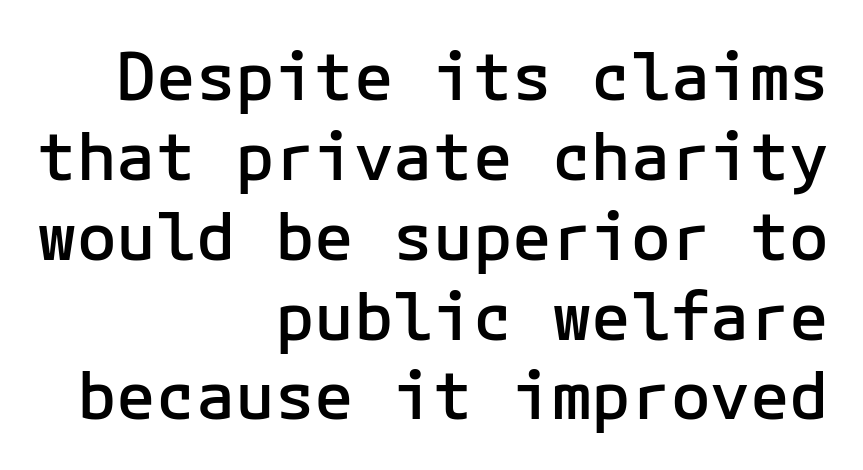
{"serif": "no", "italic": "no", "bold": "semi", "weight": "semibold", "width": "normal", "stroke_contrast": "low", "x_height": "medium", "underline": "no", "align": "right", "line_spacing_ratio": 1.21, "letter_spacing": "normal", "letter_spacing_em": 0.0, "glyph_px": 66}
